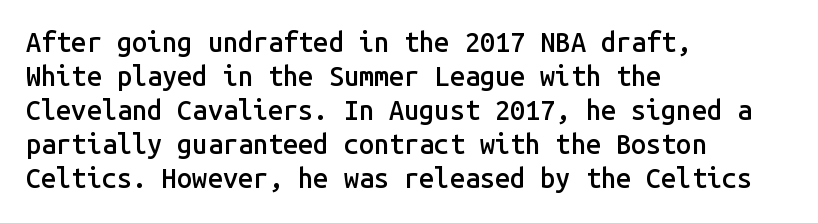
The type sits square on the baseline with zero lean. A clean baseline with only descenders dipping below it. This sample is left-justified, so line endings fall wherever the words run out. Characters follow at the spacing the type designer built in. The font is running at a semibold setting, under full bold. This block has exactly the height ordinary leading produces.
